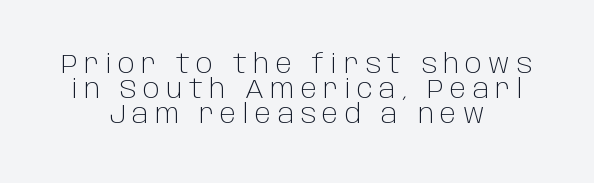
The image shows 26 px text type, upright; set centered, tight line spacing (0.97x), unusually wide letter spacing (+0.24 em), not underlined.
